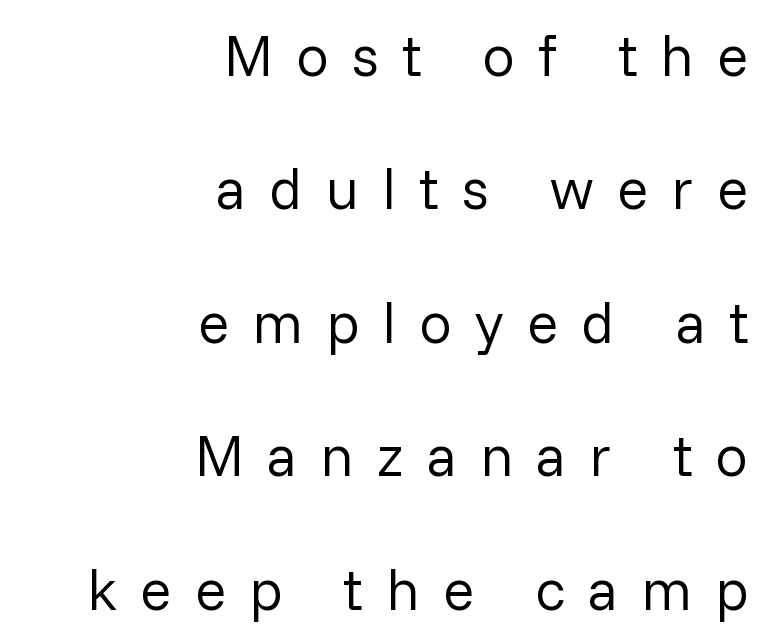
Compared with a flush-left layout, this one pins lines to the opposite, right side. The words here are not underlined. Vertical stems look standard width or narrower in stroke. Is there any slant? The stems are plumb. Character widths vary here, with narrow letters taking less room than wide ones.
